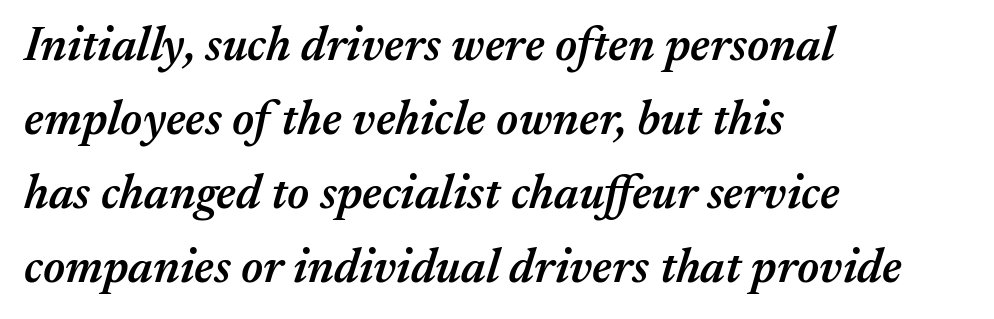
One-word summary of the alignment: left. Plain, unruled lines of type. This sample has the flowing, uneven cadence of proportional lettering. The font's italic variant was chosen for this text. This rendering leaves character spacing at its baseline value. Whoever set this chose a conventional vertical rhythm.
